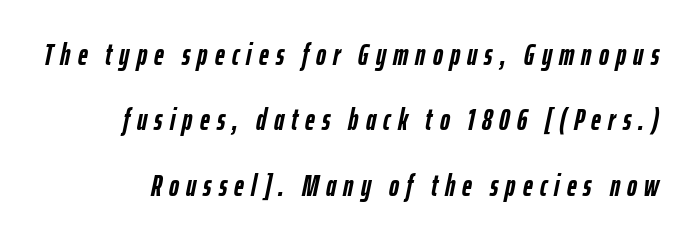
{"italic": "yes", "lean": "right", "slant_degrees": 12, "bold": "yes", "weight": "semibold", "width": "condensed", "stroke_contrast": "low", "x_height": "medium", "monospaced": "no", "underline": "no", "line_spacing": "loose", "line_spacing_ratio": 2.18, "letter_spacing": "wide", "letter_spacing_em": 0.24, "glyph_px": 30}
